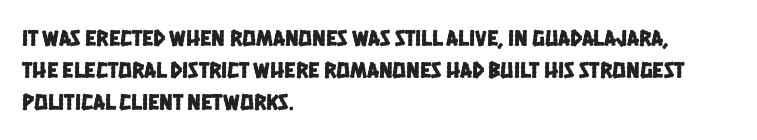
{"underline": "no", "align": "left", "line_spacing": "normal", "line_spacing_ratio": 1.4, "letter_spacing": "normal", "letter_spacing_em": 0.0, "glyph_px": 23}
